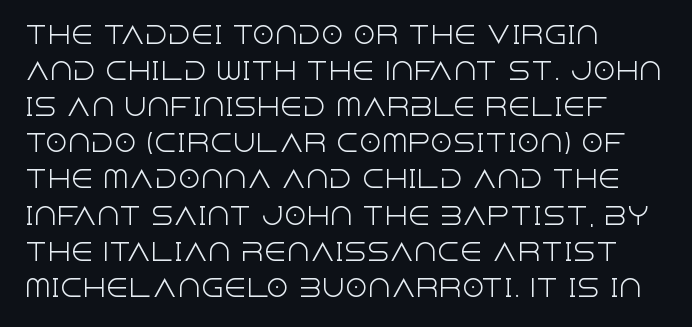
Nothing unusual about the tracking: characters are spaced as the font intends. The typesetter chose a ragged-right arrangement here. Vertical strokes here are truly vertical. In terms of leading, this rendering sits right in the middle.
